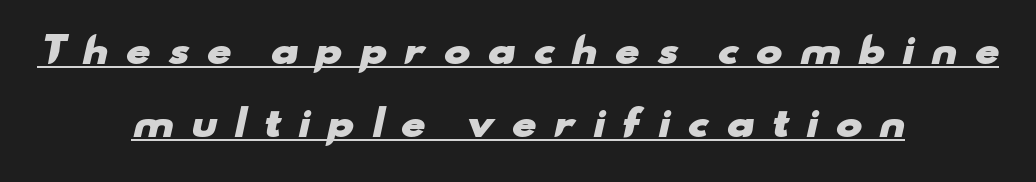
The image shows 36 px heavy, wide sans-serif type; set centered, loose line spacing (2.03x), unusually wide letter spacing (+0.44 em), underlined; low stroke contrast and a small x-height.
